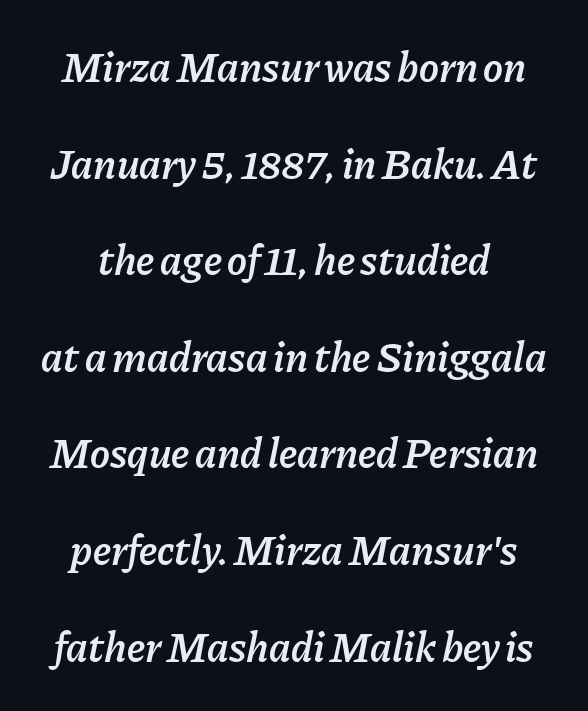
The image shows 42 px semibold type, italic (leaning right); set loose line spacing (2.3x), normal letter spacing, not underlined; low stroke contrast and a medium x-height.
